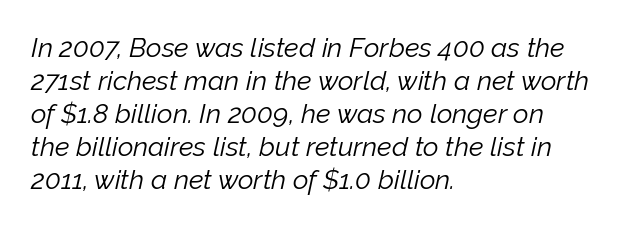
Q: Is the text bold? A: No.
Q: Is the text italic (slanted)? A: Yes, it leans right by about 12 degrees.
Q: Is the text underlined? A: No.
Q: How is the paragraph aligned? A: Left-aligned.
Q: Is the spacing between letters normal or unusually wide? A: Normal.
